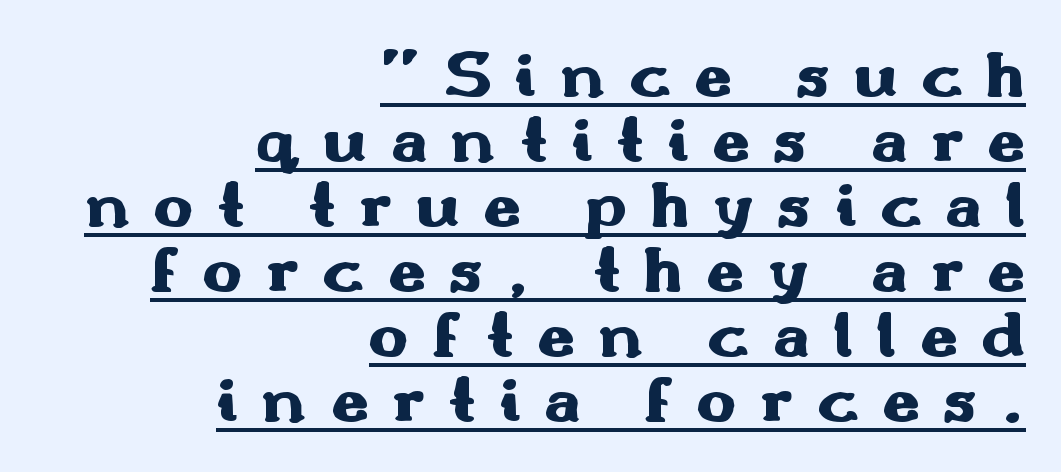
Q: Is the text bold? A: Yes.
Q: Is the text italic (slanted)? A: No, it is upright.
Q: Is the typeface a serif or a sans-serif typeface? A: Sans-serif.
Q: Is the text underlined? A: Yes.
Q: How is the paragraph aligned? A: Right-aligned.
Q: Is the spacing between letters normal or unusually wide? A: Unusually wide.
Q: Is the spacing between lines tight, normal or loose? A: Tight.
Q: Width (condensed, normal, or wide)? A: Wide.
Q: Stroke contrast? A: Medium.
Q: x-height? A: Small.
Q: Monospaced? A: No.
